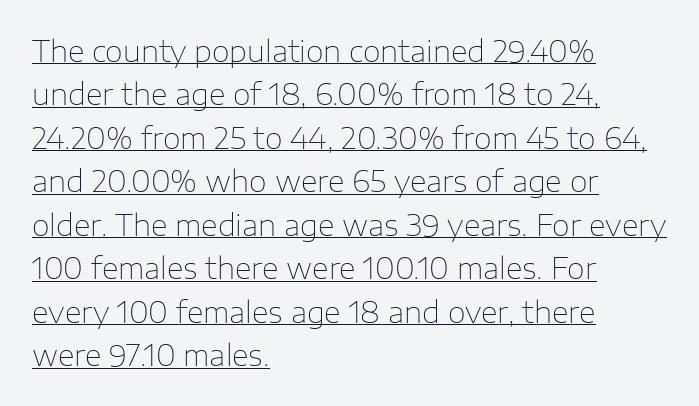
The image shows 29 px thin sans-serif type, upright; set left-aligned, normal line spacing (1.5x), normal letter spacing, underlined; low stroke contrast and a medium x-height.
